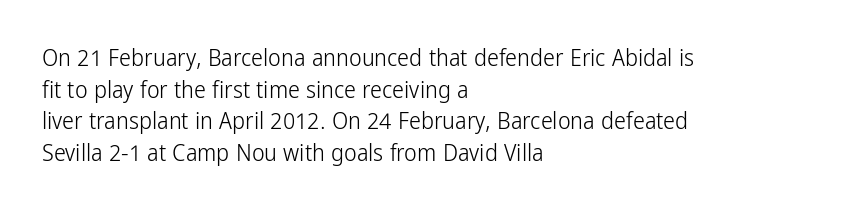
Q: Is the text bold? A: No.
Q: Is the text italic (slanted)? A: No, it is upright.
Q: Is the text underlined? A: No.
Q: How is the paragraph aligned? A: Left-aligned.
Q: Is the spacing between letters normal or unusually wide? A: Normal.
Q: Is the spacing between lines tight, normal or loose? A: Normal.
